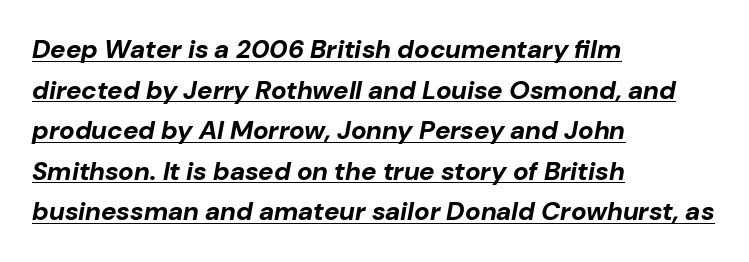
The image shows 26 px bold type, italic (leaning right); set left-aligned, normal line spacing (1.56x), normal letter spacing, underlined.
